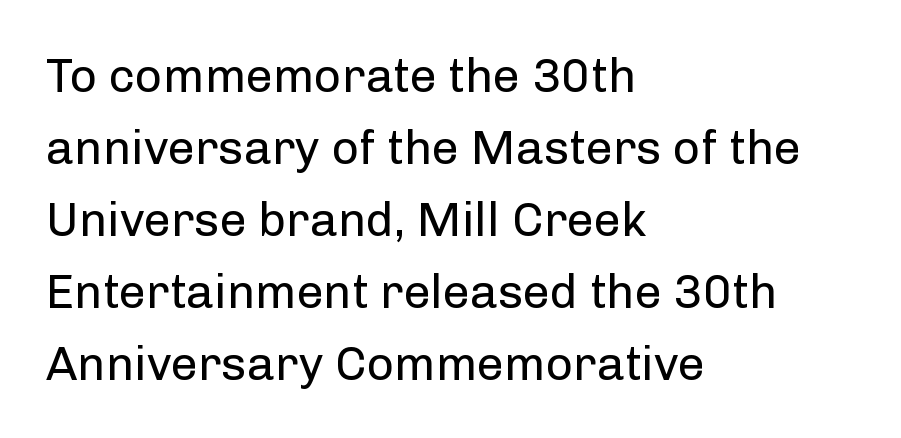
This rendering uses left alignment, leaving the right contour irregular. Nothing unusual about the tracking: characters are spaced as the font intends. The typeface has the unassuming heft of standard copy or less. Is this a sans? Yes — the strokes have no serifs. Spacing verdict: proportional, widths tailored to each character. Vertically, the passage feels balanced, rows spaced as you'd expect.
